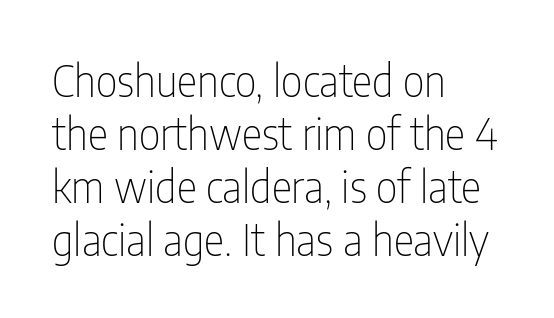
The image shows 43 px thin, condensed sans-serif type, upright; set left-aligned, line spacing 1.23x, normal letter spacing, not underlined; low stroke contrast and a medium x-height.
